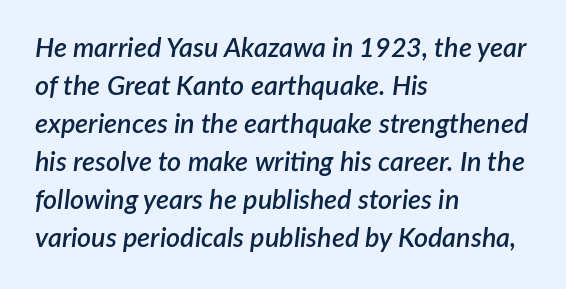
The image shows 27 px text type, italic (leaning right); set left-aligned, normal line spacing (1.41x), normal letter spacing, not underlined.
